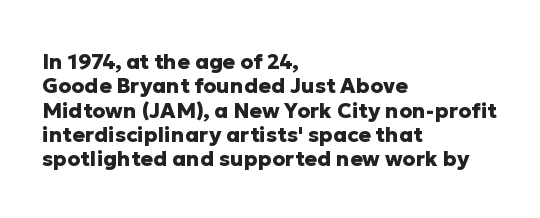
{"italic": "no", "bold": "yes", "underline": "no", "align": "left", "line_spacing_ratio": 1.16, "letter_spacing": "normal", "letter_spacing_em": 0.0, "glyph_px": 21}
